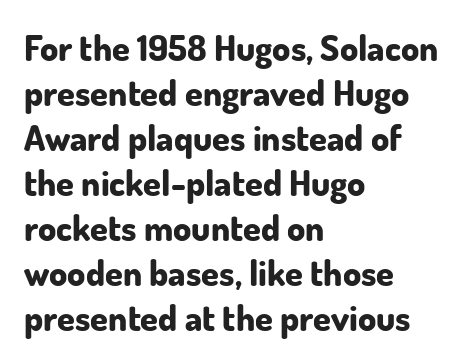
The image shows 36 px bold sans-serif type, upright; set left-aligned, normal line spacing (1.25x), normal letter spacing, not underlined; low stroke contrast and a small x-height.
